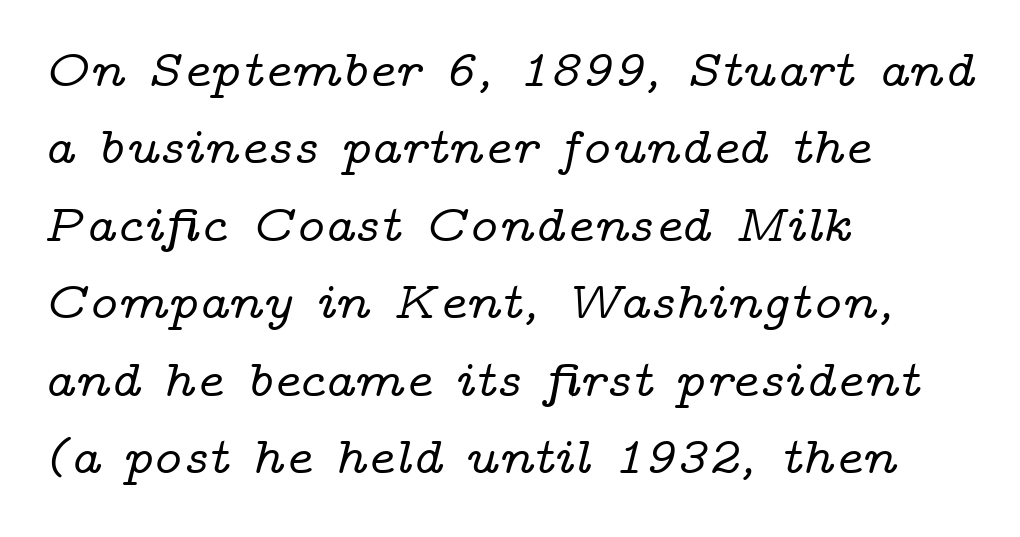
The image shows 52 px wide serif type, italic (leaning right); set left-aligned, normal line spacing (1.49x), normal letter spacing, not underlined; low stroke contrast and a medium x-height.
